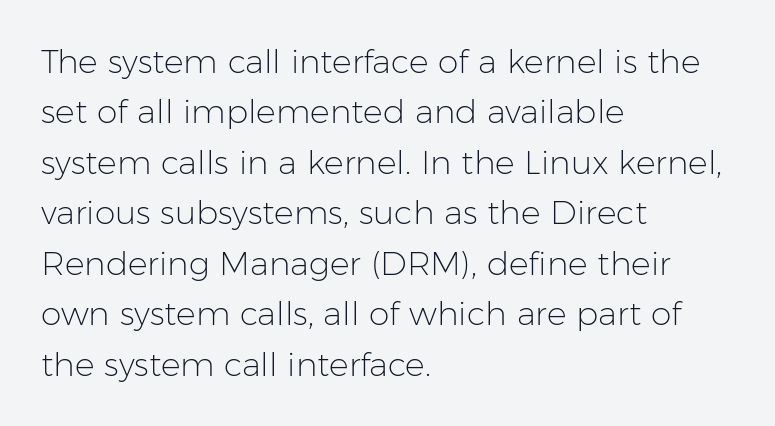
The image shows 33 px light sans-serif type, upright; set left-aligned, normal line spacing (1.53x), normal letter spacing, not underlined; low stroke contrast and a medium x-height.
